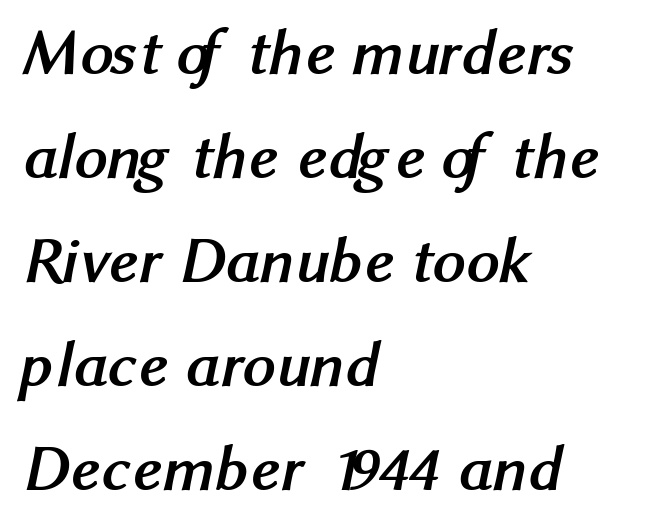
Leading matches the norm, producing a regular column. Here the designer chose a conventional face with non-uniform glyph widths. Strokes here are thick enough to call this a true bold. The ragged edge is on the right, which tells us the setting is flush left.
